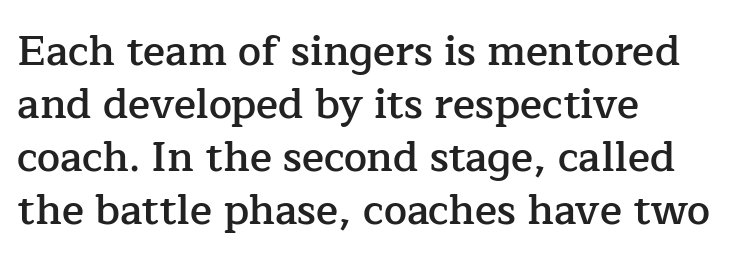
Q: Is the text bold? A: Semi-bold.
Q: Is the text italic (slanted)? A: No, it is upright.
Q: Is the typeface a serif or a sans-serif typeface? A: Serif.
Q: Is the text underlined? A: No.
Q: How is the paragraph aligned? A: Left-aligned.
Q: Is the spacing between letters normal or unusually wide? A: Normal.
Q: Is the spacing between lines tight, normal or loose? A: Normal.
Q: Width (condensed, normal, or wide)? A: Normal.
Q: Stroke contrast? A: Low.
Q: x-height? A: Medium.
Q: Monospaced? A: No.
